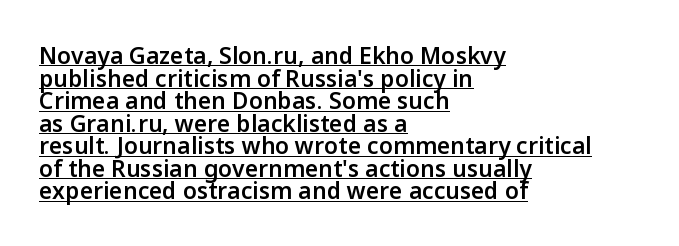
Caption: semibold face, moderately heavy strokes. In designer terms, the underline attribute is active on this setting. Is there much room between lines? No — they nearly touch. Posture: straight, roman, zero tilt. The letters sit at their default tracking, neither squeezed nor spread.
